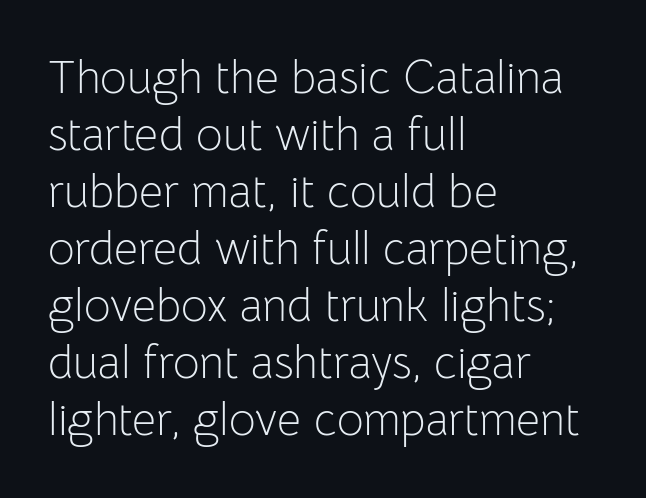
Q: Is the text bold? A: No.
Q: Is the text italic (slanted)? A: No, it is upright.
Q: Is the typeface a serif or a sans-serif typeface? A: Sans-serif.
Q: Is the text underlined? A: No.
Q: How is the paragraph aligned? A: Left-aligned.
Q: Is the spacing between letters normal or unusually wide? A: Normal.
Q: Width (condensed, normal, or wide)? A: Normal.
Q: Stroke contrast? A: Low.
Q: x-height? A: Medium.
Q: Monospaced? A: No.
